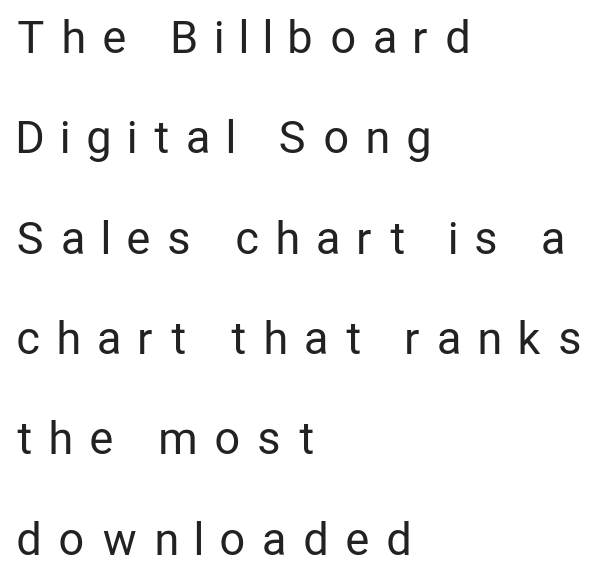
Q: Is the text bold? A: No.
Q: Is the text italic (slanted)? A: No, it is upright.
Q: Is the typeface a serif or a sans-serif typeface? A: Sans-serif.
Q: Is the text underlined? A: No.
Q: How is the paragraph aligned? A: Left-aligned.
Q: Is the spacing between letters normal or unusually wide? A: Unusually wide.
Q: Is the spacing between lines tight, normal or loose? A: Loose.
Q: Width (condensed, normal, or wide)? A: Condensed.
Q: Stroke contrast? A: Low.
Q: x-height? A: Medium.
Q: Monospaced? A: No.
